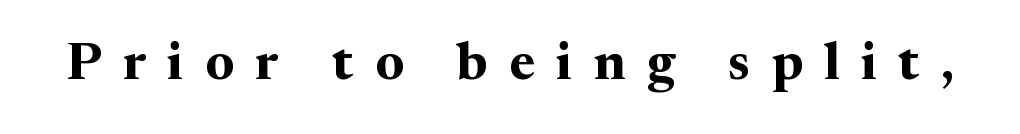
{"serif": "yes", "italic": "no", "bold": "yes", "weight": "bold", "width": "normal", "stroke_contrast": "medium", "x_height": "medium", "monospaced": "no", "underline": "no", "letter_spacing": "wide", "letter_spacing_em": 0.4, "glyph_px": 53}
